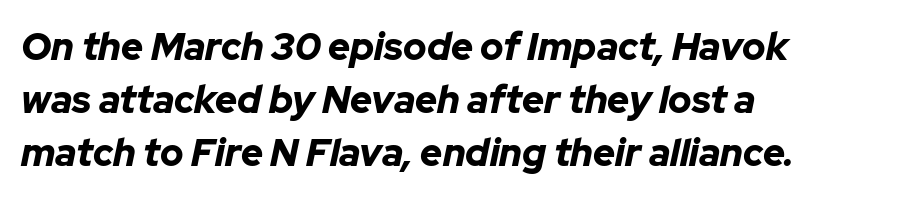
The rendering uses natural spacing where letterforms have individual widths. Is there much room between lines? A standard amount, neither cramped nor airy. Characters are canted at an angle relative to the baseline's perpendicular. Does the copy run flush right? No — it runs flush left. Short note: letters normally spaced. Look at the stroke-to-counter ratio: heavy, a bold.
